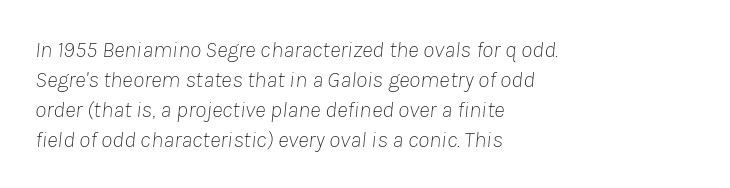
Q: Is the text bold? A: No.
Q: Is the text italic (slanted)? A: Yes, it leans right by about 8 degrees.
Q: Is the text underlined? A: No.
Q: How is the paragraph aligned? A: Left-aligned.
Q: Is the spacing between letters normal or unusually wide? A: Normal.
Q: Is the spacing between lines tight, normal or loose? A: Normal.
